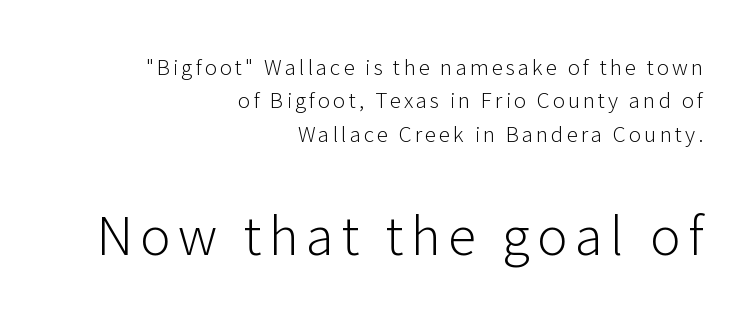
The image shows 57 px light sans-serif type, upright; set right-aligned, normal line spacing (1.45x), not underlined; the second (bottom) block is 2.48x larger; low stroke contrast and a medium x-height.
